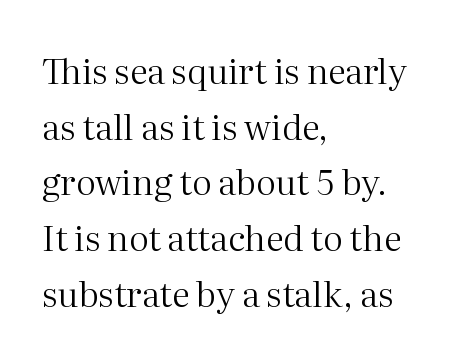
{"serif": "yes", "italic": "no", "bold": "no", "weight": "regular", "width": "normal", "stroke_contrast": "medium", "x_height": "medium", "monospaced": "no", "underline": "no", "align": "left", "line_spacing": "normal", "line_spacing_ratio": 1.59, "letter_spacing": "normal", "letter_spacing_em": 0.0, "glyph_px": 35}
